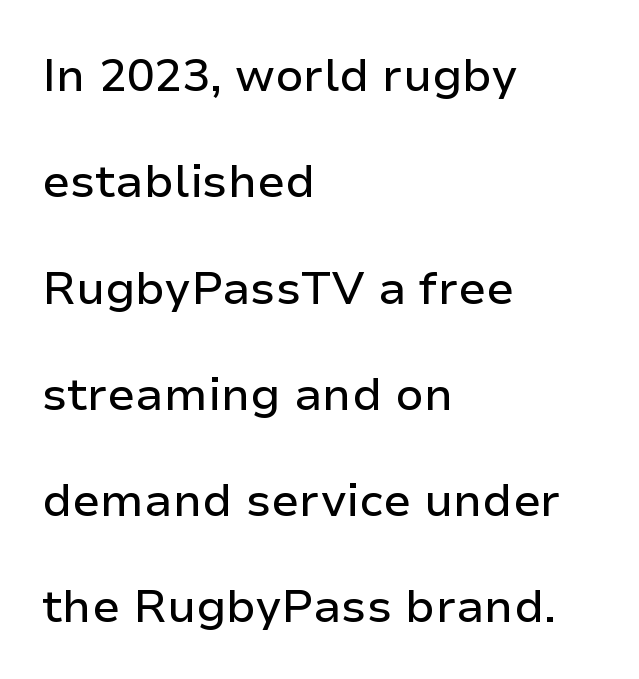
Q: Is the text italic (slanted)? A: No, it is upright.
Q: Is the typeface a serif or a sans-serif typeface? A: Sans-serif.
Q: Is the text underlined? A: No.
Q: How is the paragraph aligned? A: Left-aligned.
Q: Is the spacing between letters normal or unusually wide? A: Normal.
Q: Is the spacing between lines tight, normal or loose? A: Loose.
Q: Width (condensed, normal, or wide)? A: Normal.
Q: Stroke contrast? A: Low.
Q: x-height? A: Medium.
Q: Monospaced? A: No.
